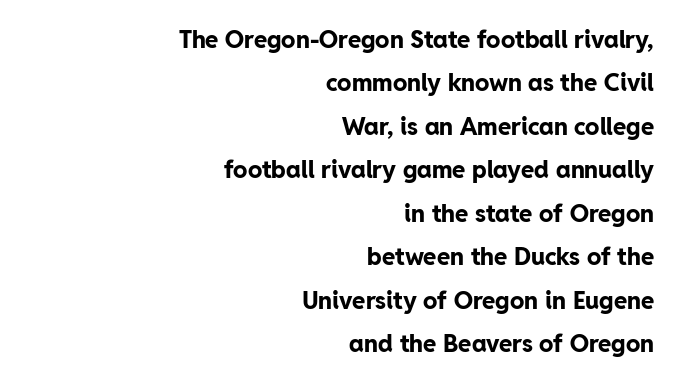
Beneath every word, the page is bare. Ordinary non-slanted type is in use. The passage is arranged like a letterhead date or caption credit — flush right. The passage shown has conventional tracking throughout. How heavy is the stroke? Heavy — this is a bold.
